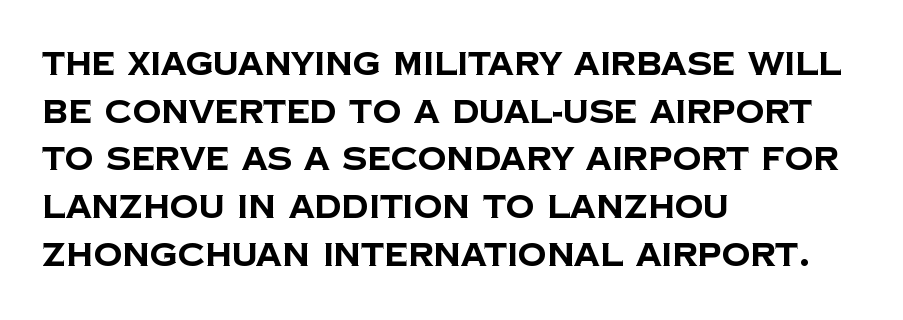
The baseline area is clear. The glyphs in this specimen are sans serif. A student would call this left alignment; a typographer would say flush left, rag right. How are the letters spaced? Ordinarily, with no added tracking. These lines are rendered in a variable-pitch font.
